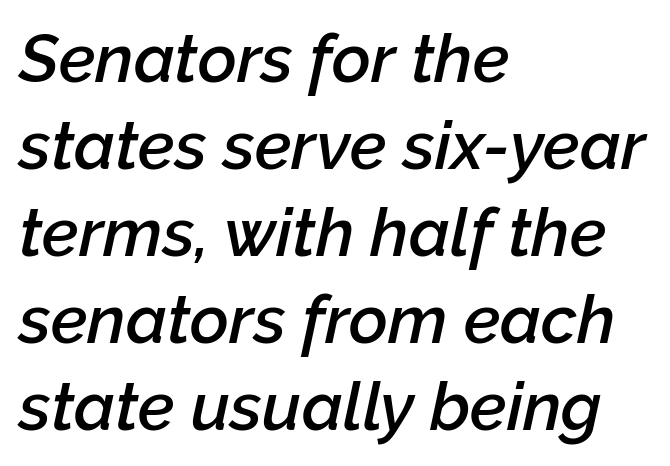
Q: Is the text bold? A: Semi-bold.
Q: Is the text italic (slanted)? A: Yes, it leans right by about 12 degrees.
Q: Is the text underlined? A: No.
Q: How is the paragraph aligned? A: Left-aligned.
Q: Is the spacing between letters normal or unusually wide? A: Normal.
Q: Is the spacing between lines tight, normal or loose? A: Normal.
Q: Width (condensed, normal, or wide)? A: Normal.
Q: Stroke contrast? A: Low.
Q: x-height? A: Medium.
Q: Monospaced? A: No.
